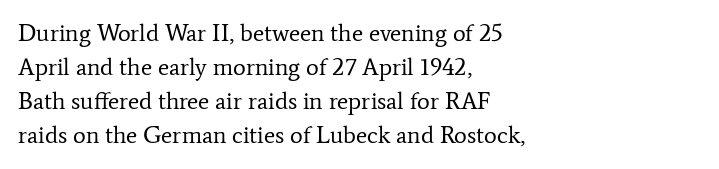
The image shows 24 px text type, upright; set left-aligned, normal line spacing (1.42x), normal letter spacing, not underlined.
